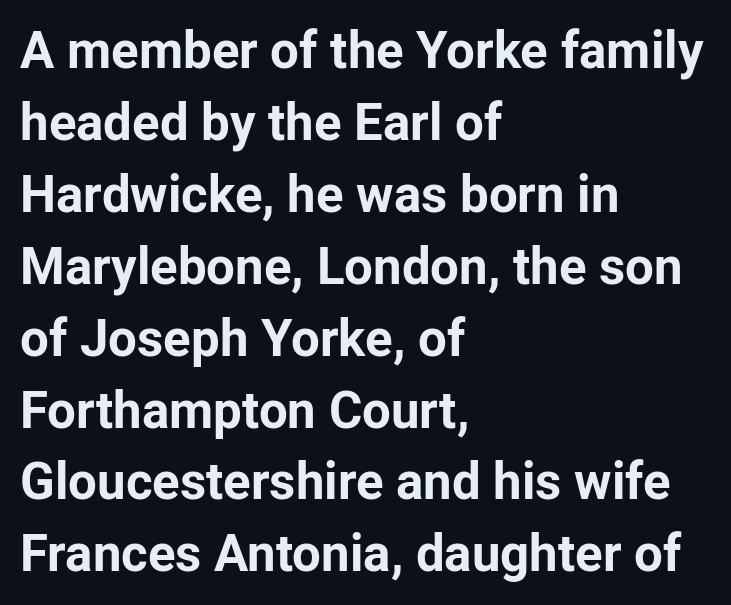
A bare baseline throughout the passage. Teacher's note: observe the even left margin — that is flush-left alignment. The type family on display is of the sans-serif kind. The passage shown stacks its lines at a standard gap. Character widths vary here, with narrow letters taking less room than wide ones. Is the letter spacing exaggerated? No — it looks like the ordinary default.
